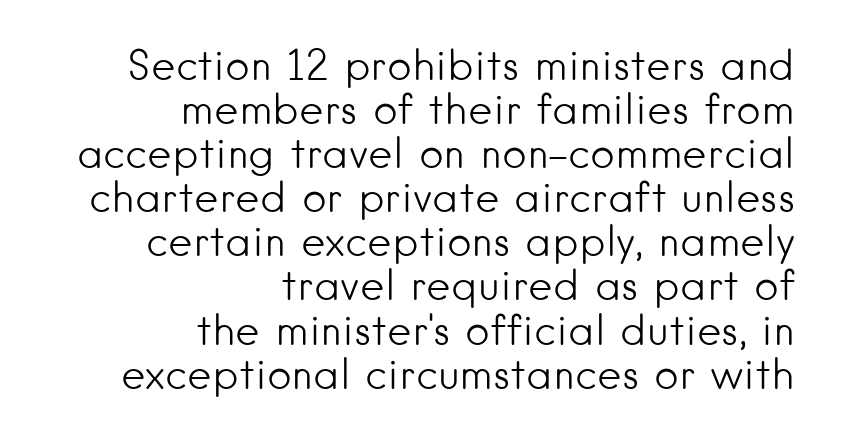
{"serif": "no", "italic": "no", "bold": "no", "weight": "light", "width": "normal", "stroke_contrast": "low", "x_height": "small", "monospaced": "no", "underline": "no", "align": "right", "line_spacing": "tight", "line_spacing_ratio": 1.05, "letter_spacing": "normal", "letter_spacing_em": 0.0, "glyph_px": 42}
